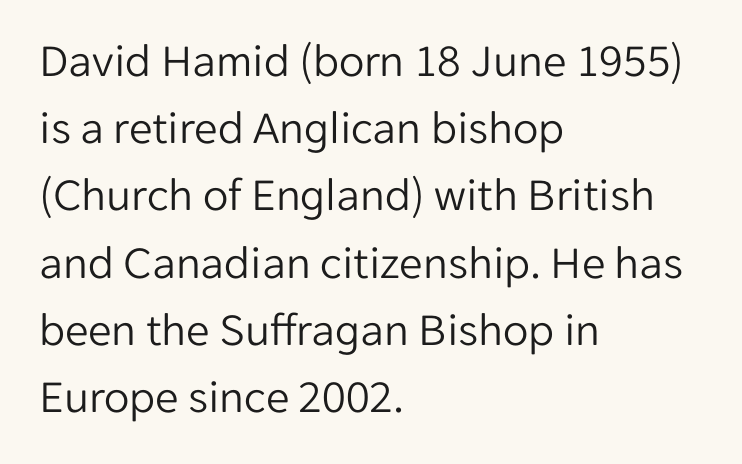
The image shows 47 px light sans-serif type, upright; set left-aligned, normal line spacing (1.43x), normal letter spacing, not underlined; low stroke contrast and a medium x-height.
